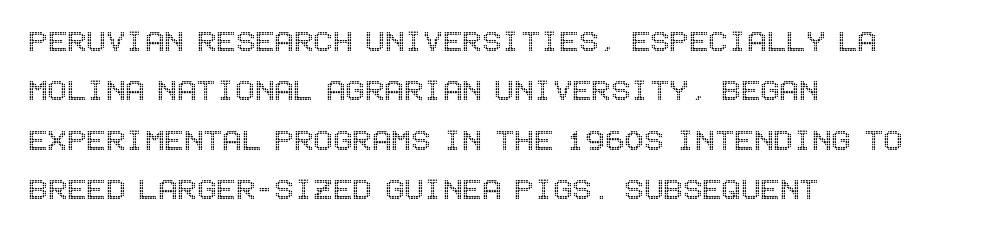
Q: Is the text italic (slanted)? A: No, it is upright.
Q: Is the text underlined? A: No.
Q: How is the paragraph aligned? A: Left-aligned.
Q: Is the spacing between letters normal or unusually wide? A: Normal.
Q: Is the spacing between lines tight, normal or loose? A: Normal.
Q: Width (condensed, normal, or wide)? A: Condensed.
Q: x-height? A: Large.
